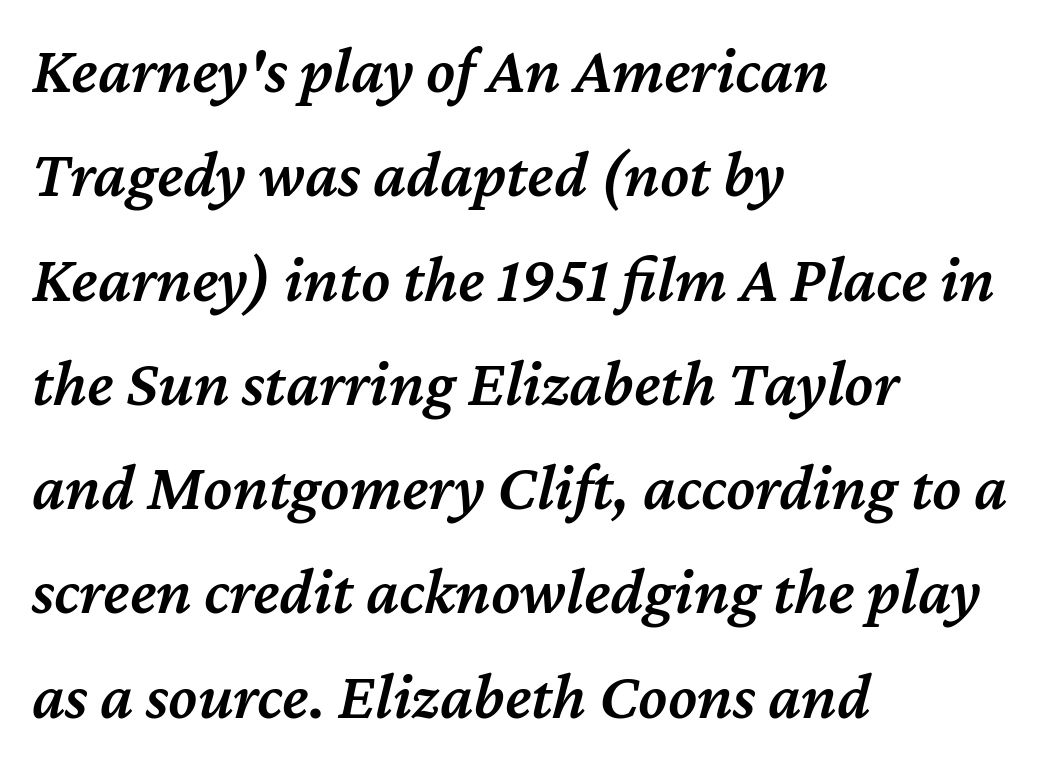
{"italic": "yes", "lean": "right", "slant_degrees": 12, "bold": "semi", "weight": "semibold", "width": "normal", "stroke_contrast": "medium", "x_height": "medium", "monospaced": "no", "underline": "no", "align": "left", "line_spacing": "normal", "line_spacing_ratio": 1.58, "letter_spacing": "normal", "letter_spacing_em": 0.0, "glyph_px": 66}
